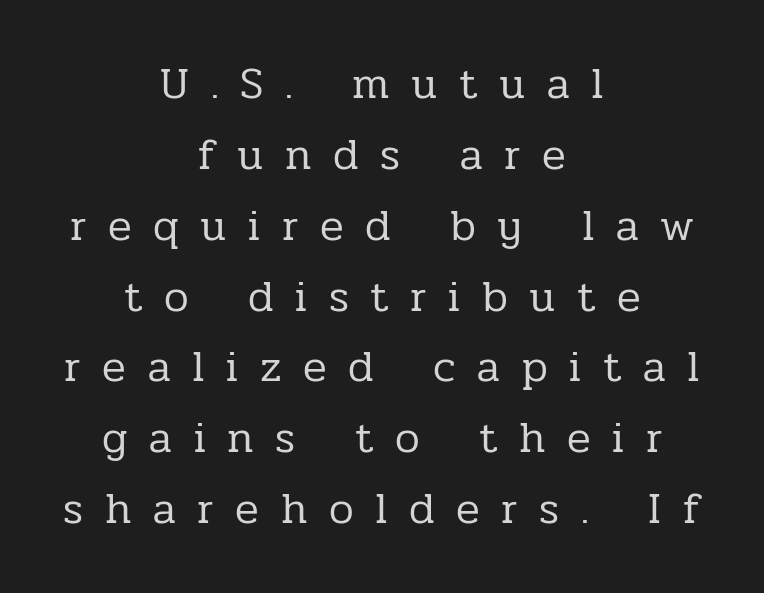
Words appear elongated and porous because spacing is wide. Summary of weight: not heavy and not bold. Descender tails drop into unmarked territory. This is the regular roman posture of the typeface. Notice how the passage keeps no hard edge, just a central spine. Looks like regular typesetting: each glyph gets only the width it needs.
